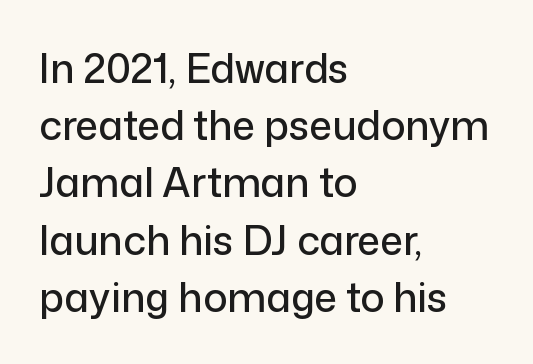
Serifs: no, the terminals of the letterforms are clean. How are the letters spaced? Ordinarily, with no added tracking. One glance says typical: line gaps are just what's usual. Line beginnings align vertically; line endings do not.
